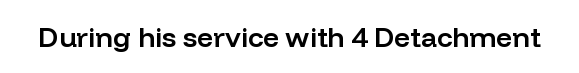
Q: Is the text bold? A: Semi-bold.
Q: Is the text italic (slanted)? A: No, it is upright.
Q: Is the typeface a serif or a sans-serif typeface? A: Sans-serif.
Q: Is the text underlined? A: No.
Q: Is the spacing between letters normal or unusually wide? A: Normal.
Q: Width (condensed, normal, or wide)? A: Normal.
Q: Stroke contrast? A: Low.
Q: x-height? A: Medium.
Q: Monospaced? A: No.
